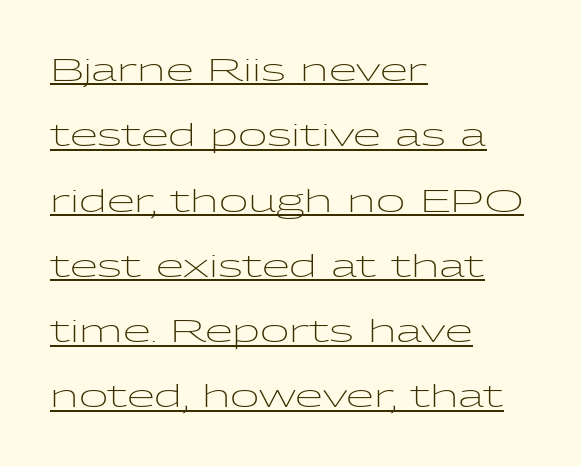
The image shows 32 px light, wide sans-serif type, upright; set left-aligned, loose line spacing (2.04x), normal letter spacing, underlined; low stroke contrast and a medium x-height.
